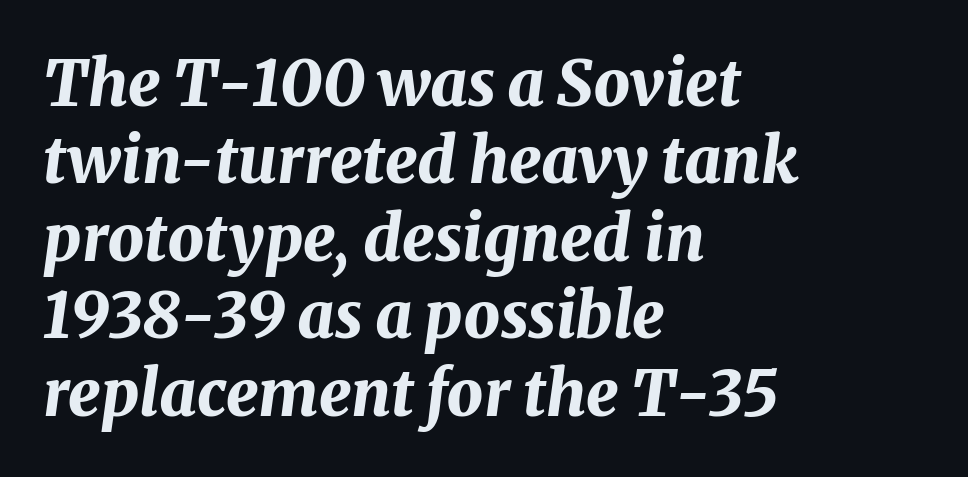
The image shows 64 px bold type, italic (leaning right); set left-aligned, line spacing 1.21x, normal letter spacing, not underlined; medium stroke contrast and a medium x-height.
